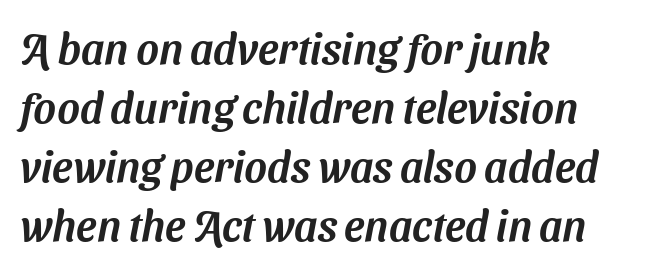
The image shows 43 px sans-serif type; set left-aligned, normal line spacing (1.37x), normal letter spacing, not underlined; medium stroke contrast and a medium x-height.
